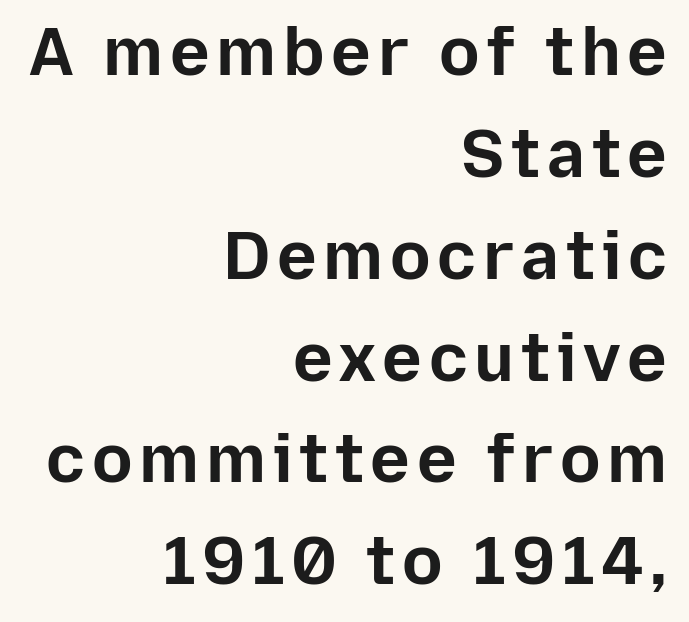
Q: Is the text bold? A: Yes.
Q: Is the text italic (slanted)? A: No, it is upright.
Q: Is the typeface a serif or a sans-serif typeface? A: Sans-serif.
Q: Is the text underlined? A: No.
Q: How is the paragraph aligned? A: Right-aligned.
Q: Is the spacing between lines tight, normal or loose? A: Normal.
Q: Width (condensed, normal, or wide)? A: Normal.
Q: Stroke contrast? A: Low.
Q: x-height? A: Medium.
Q: Monospaced? A: No.
